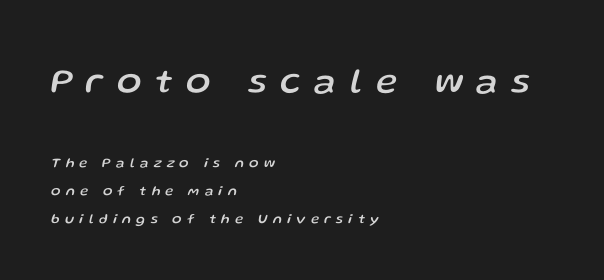
The image shows 36 px text type, italic (leaning right); set left-aligned, loose line spacing (1.99x), unusually wide letter spacing (+0.38 em), not underlined; the first (top) block is 2.57x larger; low stroke contrast and a medium x-height.
